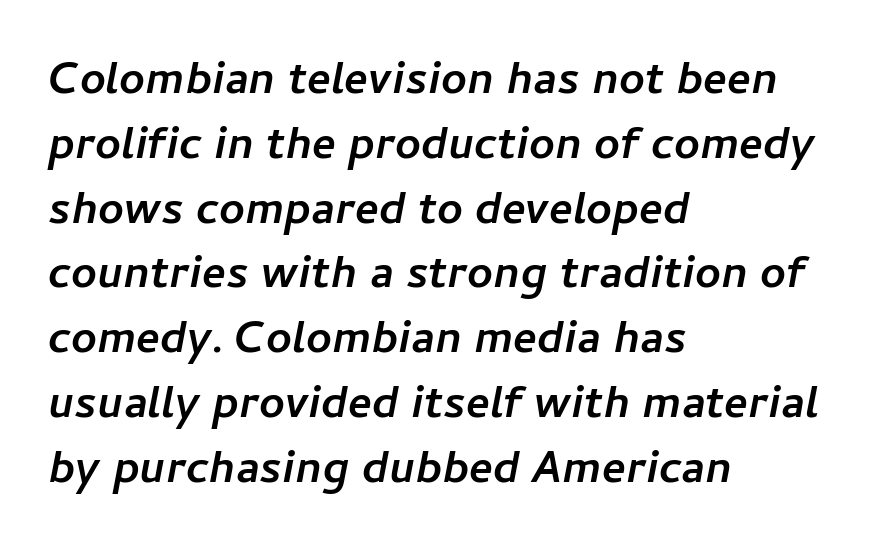
The image shows 45 px semibold type, italic (leaning right); set left-aligned, normal line spacing (1.44x), normal letter spacing, not underlined; low stroke contrast and a medium x-height.
